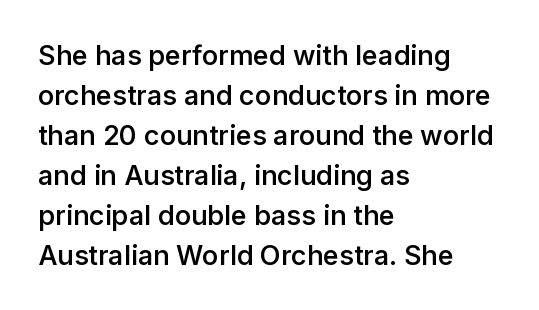
Type without underlining. The passage shown stacks its lines at a standard gap. This rendering uses left alignment, leaving the right contour irregular. Here the glyphs are tracked normally, forming tight word shapes.
